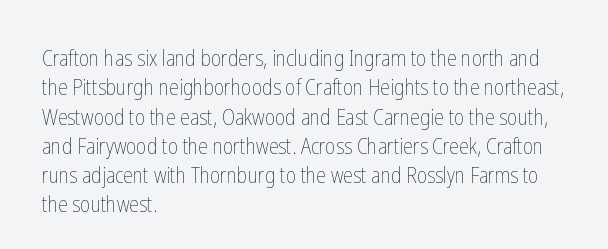
{"italic": "no", "bold": "no", "underline": "no", "align": "left", "line_spacing": "normal", "line_spacing_ratio": 1.33, "letter_spacing": "normal", "letter_spacing_em": 0.0, "glyph_px": 22}
